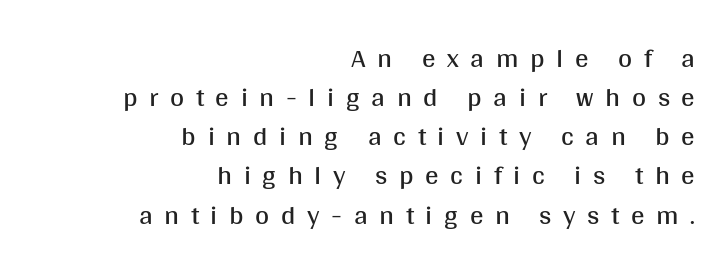
Casual observation: everything's shoved over to the right. The face looks like a standard text weight, possibly lighter. The axis of the letterforms is exactly vertical. Spacing between characters has been opened up far beyond the box default. Lines of text with bare space underneath.
